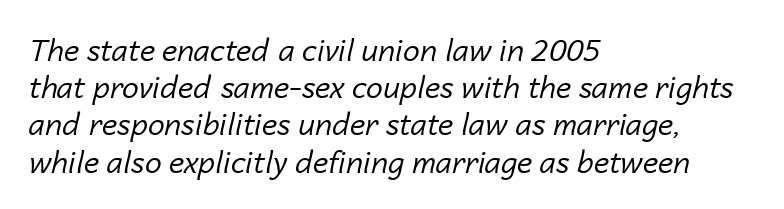
{"italic": "yes", "lean": "right", "slant_degrees": 14, "bold": "no", "weight": "regular", "width": "normal", "stroke_contrast": "low", "x_height": "medium", "monospaced": "no", "underline": "no", "align": "left", "line_spacing_ratio": 1.24, "letter_spacing": "normal", "letter_spacing_em": 0.0, "glyph_px": 30}
